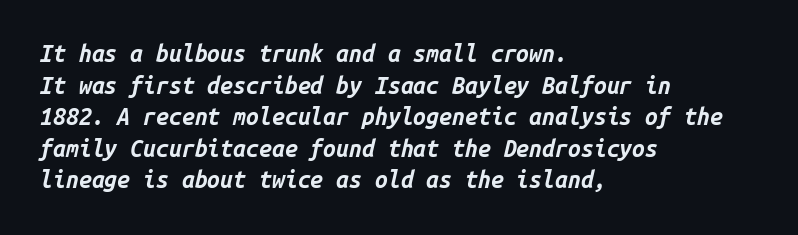
Unmarked baselines from the first word to the last. In terms of leading, this rendering sits right in the middle. Each word holds together tightly as a unit, with standard inter-letter gaps. You'd pick this weight for a headline — it's a proper bold. This is oblique type, the kind used for emphasis or titles.
